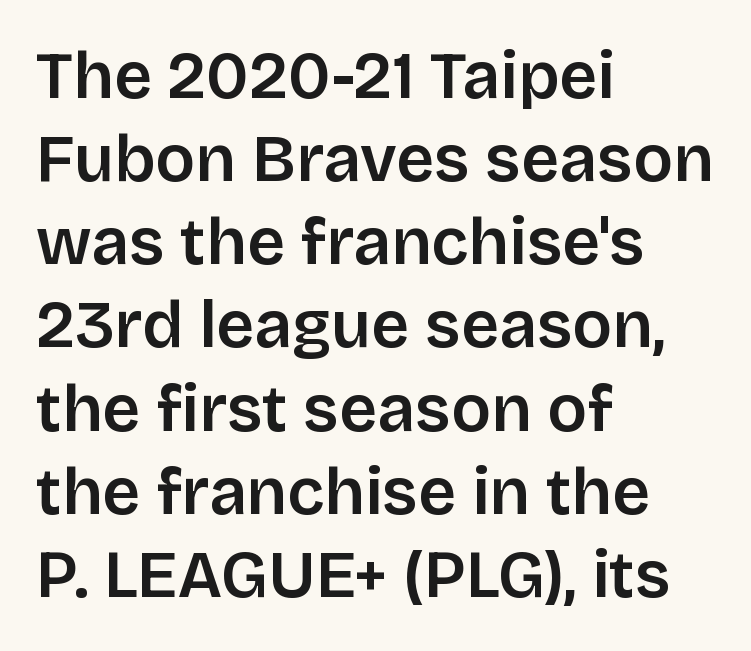
Q: Is the text bold? A: Semi-bold.
Q: Is the text italic (slanted)? A: No, it is upright.
Q: Is the typeface a serif or a sans-serif typeface? A: Sans-serif.
Q: Is the text underlined? A: No.
Q: How is the paragraph aligned? A: Left-aligned.
Q: Is the spacing between letters normal or unusually wide? A: Normal.
Q: Is the spacing between lines tight, normal or loose? A: Normal.
Q: Width (condensed, normal, or wide)? A: Normal.
Q: Stroke contrast? A: Low.
Q: x-height? A: Large.
Q: Monospaced? A: No.
